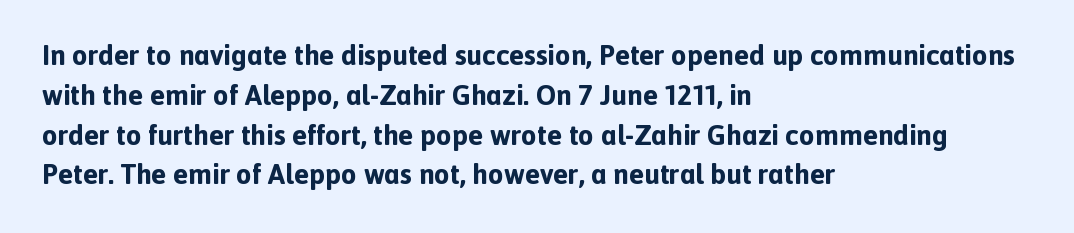
The image shows 28 px bold sans-serif type, upright; set left-aligned, normal line spacing (1.42x), normal letter spacing, not underlined; a medium x-height.
